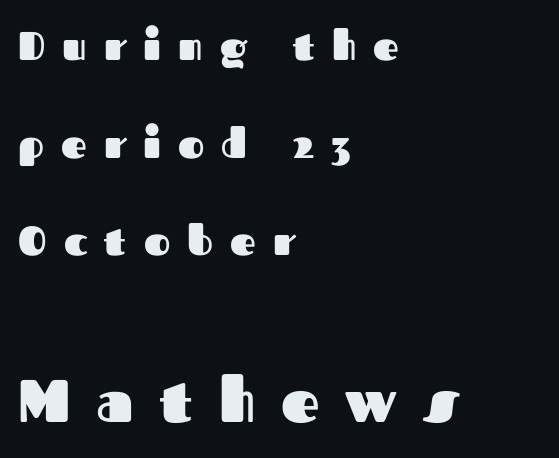
Letter spacing: wide. The paragraph has a hard left edge and a soft right edge. Is this a sans? Yes — the strokes have no serifs. The letters advance in unequal steps, a hallmark of proportional type. A typesetter would mark this as roman, not italic. The lower block of text is set noticeably larger than the block above it.
